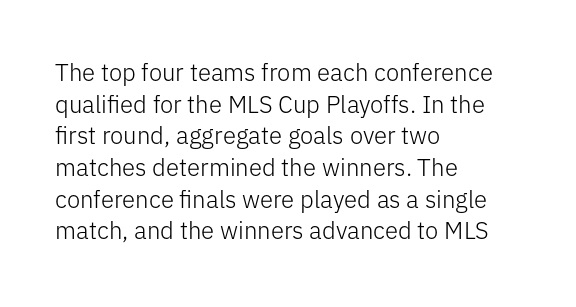
Leftover space on each line is placed entirely after the last word. The typesetting does not lean heavy: it is not bold. Honestly, the letter spacing is just normal — you wouldn't notice it. Underline: absent. If you drew a line through each stem, it would be perfectly vertical.
